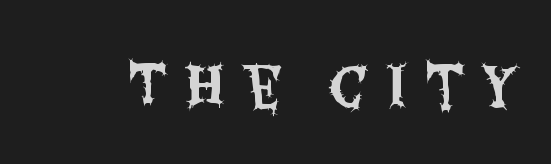
The image shows 54 px condensed sans-serif type, upright; set unusually wide letter spacing (+0.3 em), not underlined; medium stroke contrast and a large x-height.
